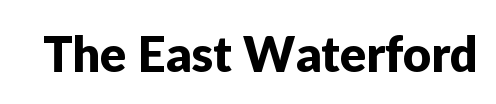
{"serif": "no", "italic": "no", "width": "normal", "stroke_contrast": "low", "x_height": "medium", "monospaced": "no", "underline": "no", "letter_spacing": "normal", "letter_spacing_em": 0.0, "glyph_px": 49}
